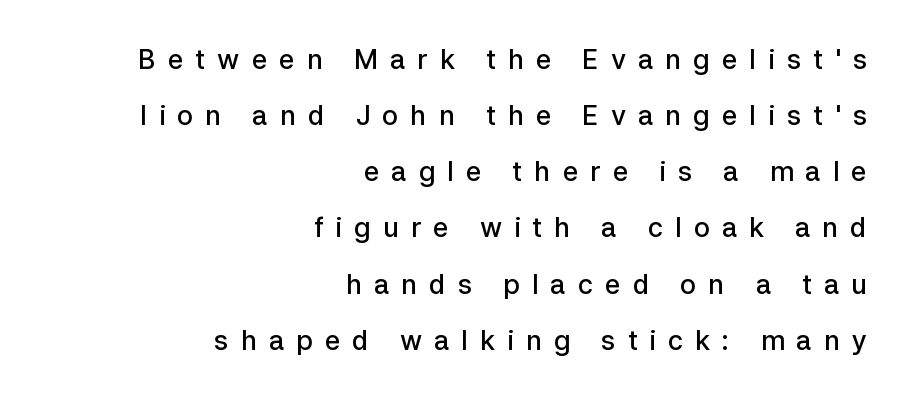
The image shows 27 px text type, upright; set right-aligned, loose line spacing (2.08x), unusually wide letter spacing (+0.44 em), not underlined.
